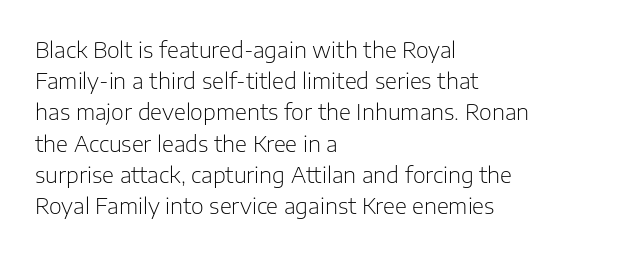
The image shows 22 px text type, upright; set left-aligned, normal line spacing (1.42x), normal letter spacing, not underlined.
